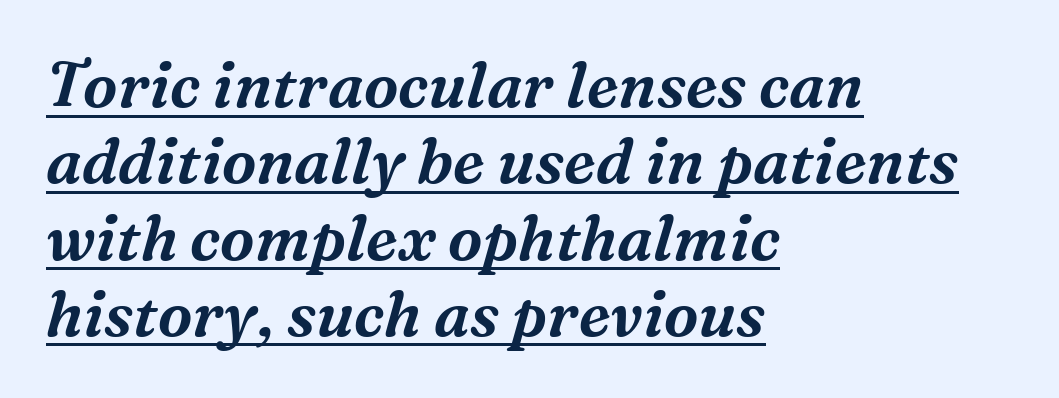
Q: Is the text italic (slanted)? A: Yes, it leans right by about 16 degrees.
Q: Is the typeface a serif or a sans-serif typeface? A: Serif.
Q: Is the text underlined? A: Yes.
Q: How is the paragraph aligned? A: Left-aligned.
Q: Is the spacing between letters normal or unusually wide? A: Normal.
Q: Width (condensed, normal, or wide)? A: Normal.
Q: Stroke contrast? A: Medium.
Q: x-height? A: Medium.
Q: Monospaced? A: No.
